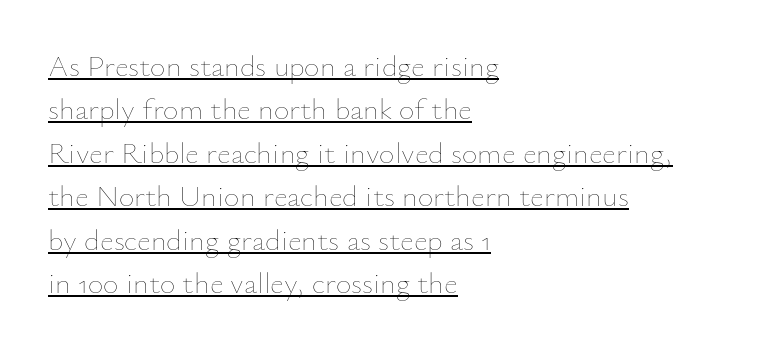
Q: Is the text bold? A: No.
Q: Is the text italic (slanted)? A: No, it is upright.
Q: Is the text underlined? A: Yes.
Q: How is the paragraph aligned? A: Left-aligned.
Q: Is the spacing between letters normal or unusually wide? A: Normal.
Q: Is the spacing between lines tight, normal or loose? A: Normal.
Q: Width (condensed, normal, or wide)? A: Normal.
Q: Stroke contrast? A: Low.
Q: x-height? A: Small.
Q: Monospaced? A: No.
